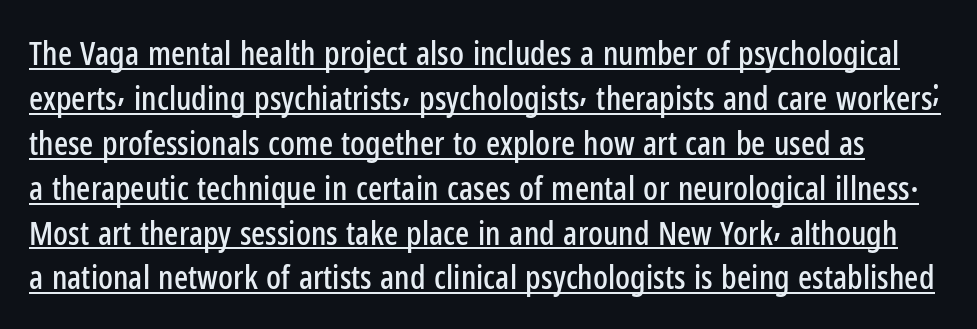
The image shows 33 px condensed sans-serif type, upright; set normal line spacing (1.36x), normal letter spacing, underlined; low stroke contrast and a medium x-height.
